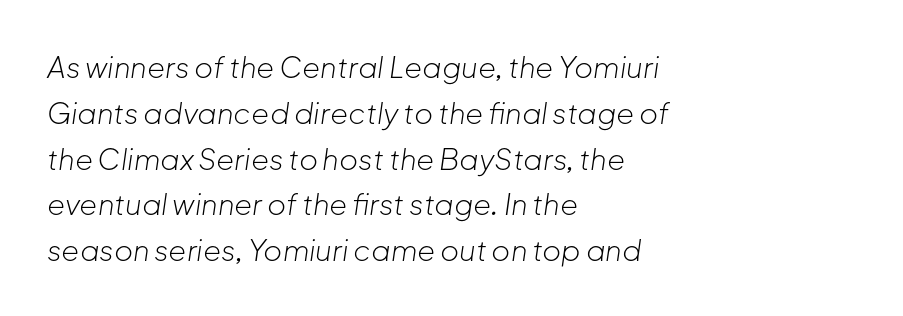
{"italic": "yes", "lean": "right", "slant_degrees": 8, "bold": "no", "weight": "light", "width": "normal", "stroke_contrast": "low", "x_height": "medium", "monospaced": "no", "underline": "no", "align": "left", "line_spacing": "normal", "line_spacing_ratio": 1.58, "letter_spacing": "normal", "letter_spacing_em": 0.0, "glyph_px": 29}
